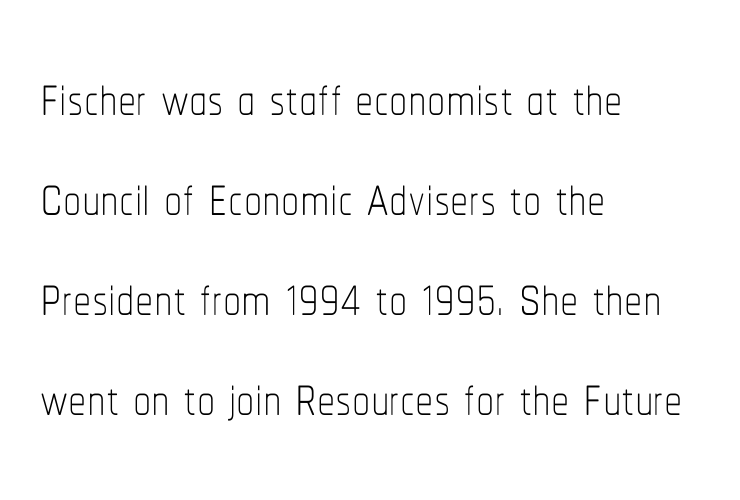
The image shows 73 px thin, condensed type, upright; set left-aligned, normal line spacing (1.37x), normal letter spacing, not underlined; low stroke contrast and a medium x-height.
